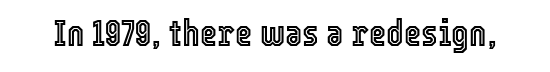
Q: Is the text italic (slanted)? A: No, it is upright.
Q: Is the text underlined? A: No.
Q: Is the spacing between letters normal or unusually wide? A: Normal.
Q: Width (condensed, normal, or wide)? A: Condensed.
Q: x-height? A: Medium.
Q: Monospaced? A: No.
